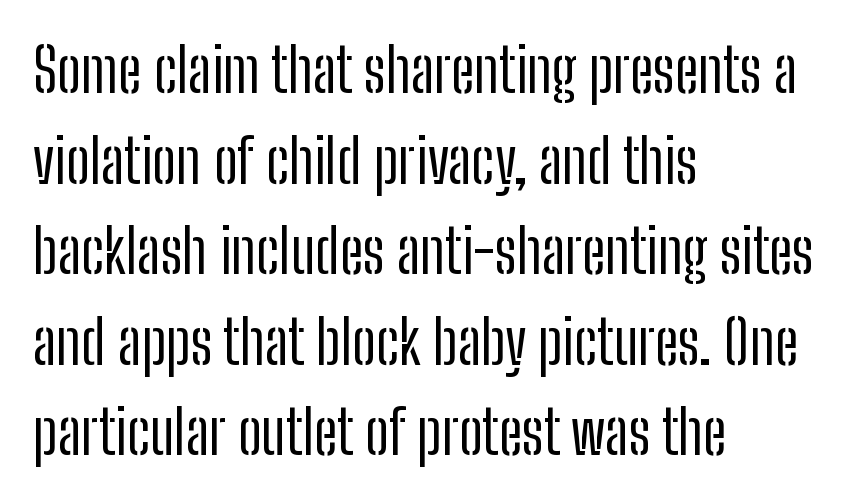
Words appear dense and cohesive because spacing is normal. The lines are quadded left. Spacing verdict: proportional, widths tailored to each character. The font sits on the lighter half of the weight spectrum, regular included. Does the type have serifs? No, each stem ends abruptly. This block has exactly the height ordinary leading produces.
